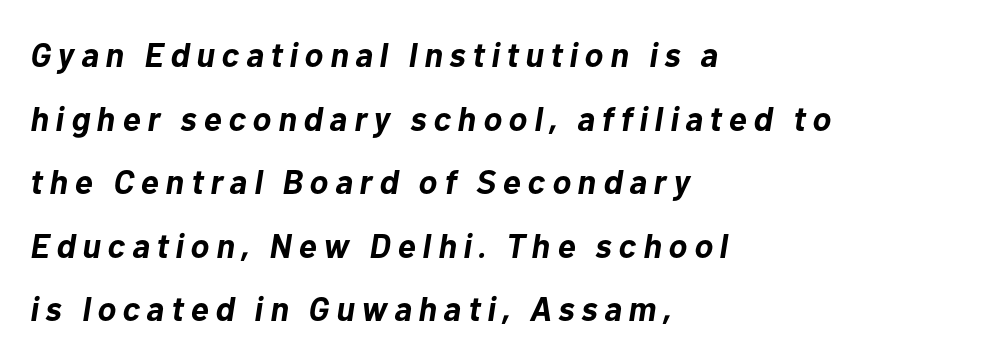
Observe the lean: these are italic letterforms. I'd describe the lettering as bold — thick and assertive. The rendering uses natural spacing where letterforms have individual widths. The tracking reads as deliberately expanded to a designer's eye. Clear beneath every line of the passage.
